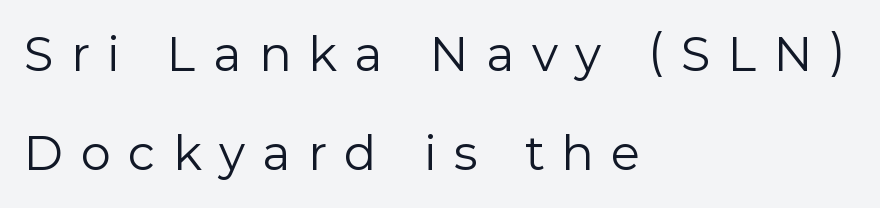
No letter is thick-stroked: the sample isn't bold. The tracking reads as deliberately expanded to a designer's eye. The axis of the letterforms is exactly vertical. Think of a printed novel: that variable character pitch is what you see here.
